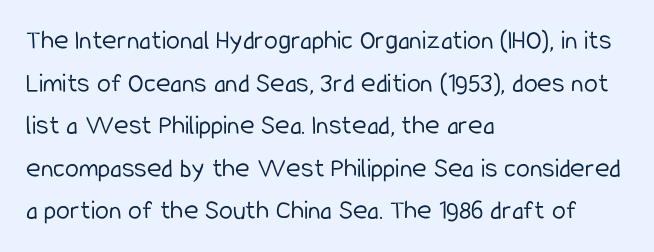
The image shows 28 px light, condensed sans-serif type, upright; set left-aligned, normal line spacing (1.52x), normal letter spacing, not underlined; low stroke contrast and a medium x-height.
